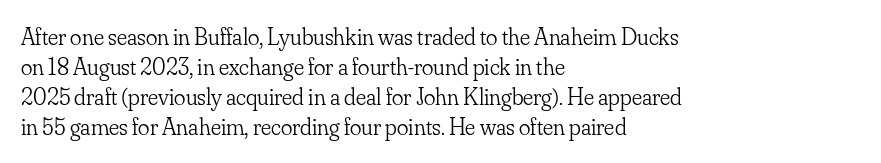
The image shows 24 px text type, upright; set left-aligned, normal line spacing (1.25x), normal letter spacing, not underlined.
